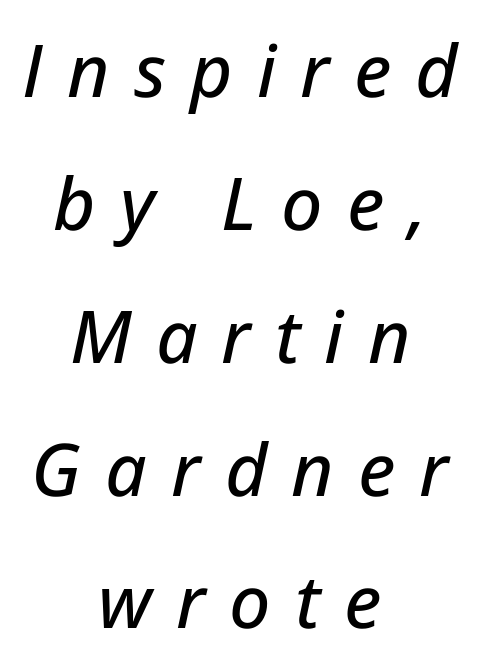
The image shows 73 px text type, italic (leaning right); set centered, line spacing 1.82x, unusually wide letter spacing (+0.33 em), not underlined; low stroke contrast and a medium x-height.
